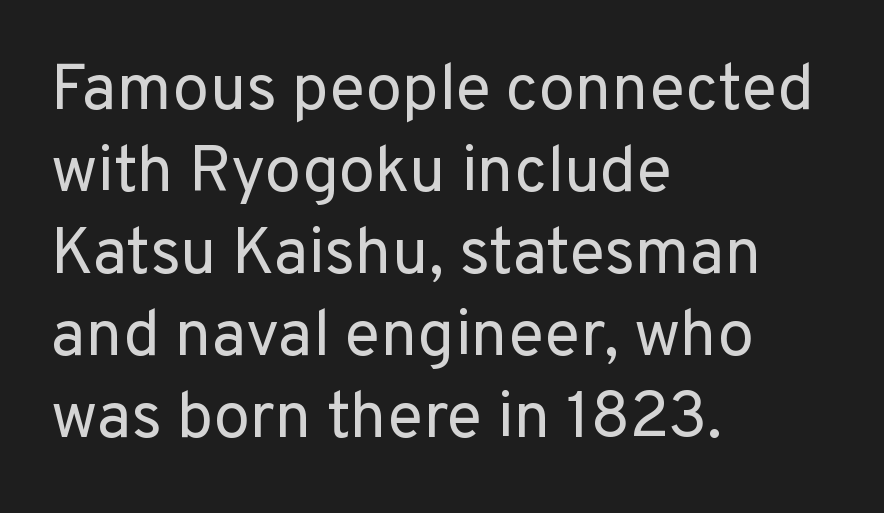
Q: Is the text bold? A: No.
Q: Is the text italic (slanted)? A: No, it is upright.
Q: Is the typeface a serif or a sans-serif typeface? A: Sans-serif.
Q: Is the text underlined? A: No.
Q: How is the paragraph aligned? A: Left-aligned.
Q: Is the spacing between letters normal or unusually wide? A: Normal.
Q: Is the spacing between lines tight, normal or loose? A: Normal.
Q: Width (condensed, normal, or wide)? A: Normal.
Q: Stroke contrast? A: Low.
Q: x-height? A: Medium.
Q: Monospaced? A: No.
